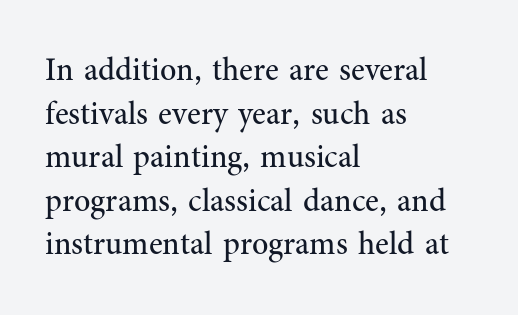
{"serif": "yes", "italic": "no", "bold": "no", "weight": "regular", "width": "normal", "stroke_contrast": "medium", "x_height": "medium", "monospaced": "no", "underline": "no", "align": "left", "line_spacing": "normal", "line_spacing_ratio": 1.36, "letter_spacing": "normal", "letter_spacing_em": 0.0, "glyph_px": 32}
